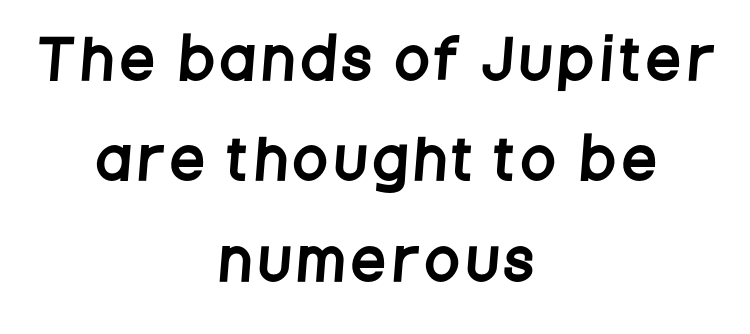
The image shows 54 px condensed sans-serif type; set centered, line spacing 1.86x, not underlined; low stroke contrast and a large x-height.
